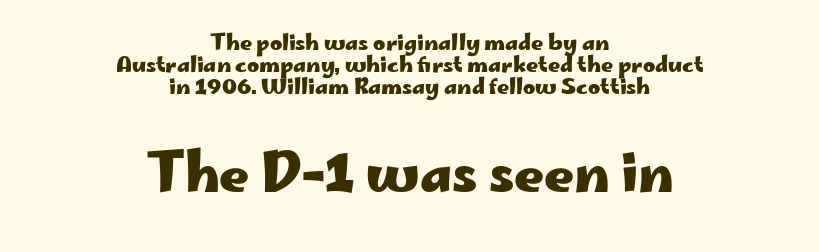
Q: Is the text bold? A: Yes.
Q: Is the text italic (slanted)? A: No, it is upright.
Q: Is the typeface a serif or a sans-serif typeface? A: Sans-serif.
Q: Is the text underlined? A: No.
Q: How is the paragraph aligned? A: Centered.
Q: Is the spacing between letters normal or unusually wide? A: Normal.
Q: Is the spacing between lines tight, normal or loose? A: Tight.
Q: Which block of text is set in a larger size, the first (top) or the second (bottom)? A: The second (bottom) one.
Q: Width (condensed, normal, or wide)? A: Wide.
Q: Stroke contrast? A: Low.
Q: x-height? A: Small.
Q: Monospaced? A: No.
